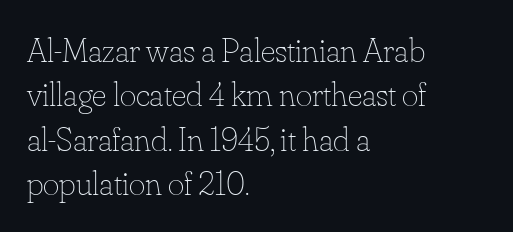
{"italic": "no", "bold": "no", "weight": "thin", "width": "normal", "stroke_contrast": "low", "x_height": "small", "monospaced": "no", "underline": "no", "align": "left", "line_spacing": "normal", "line_spacing_ratio": 1.27, "letter_spacing": "normal", "letter_spacing_em": 0.0, "glyph_px": 35}
